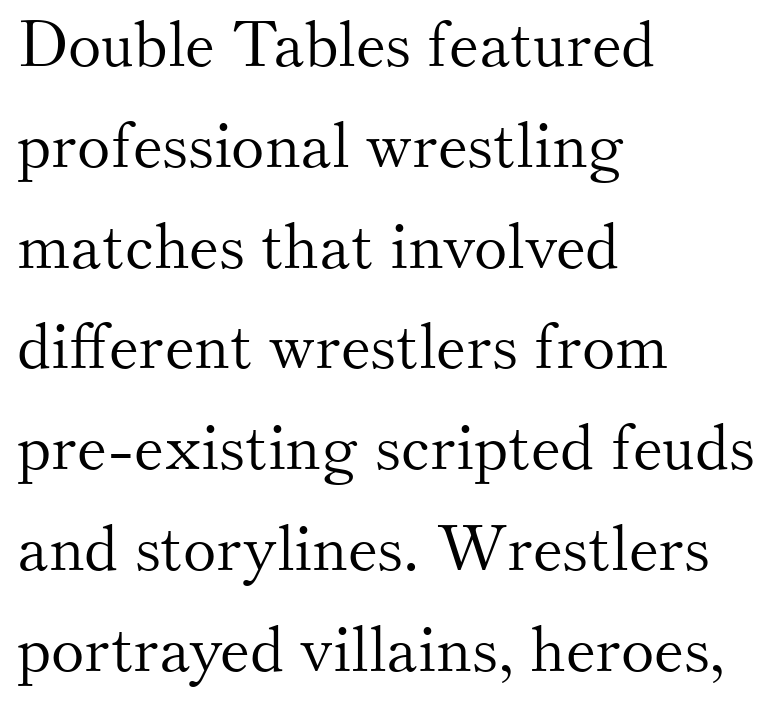
{"serif": "yes", "italic": "no", "bold": "no", "weight": "light", "width": "normal", "stroke_contrast": "medium", "x_height": "small", "monospaced": "no", "underline": "no", "align": "left", "line_spacing": "normal", "line_spacing_ratio": 1.6, "letter_spacing": "normal", "letter_spacing_em": 0.0, "glyph_px": 63}
